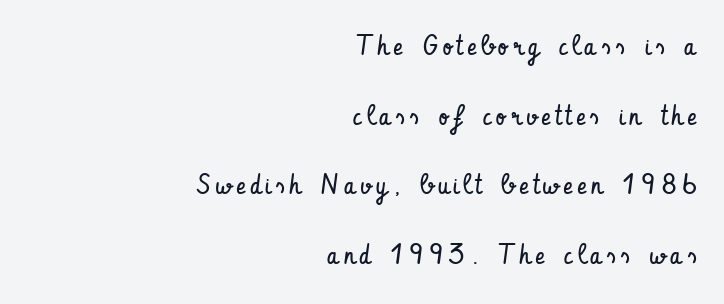
The image shows 28 px regular-weight, condensed sans-serif type, upright; set right-aligned, loose line spacing (2.49x), not underlined; low stroke contrast and a small x-height.
